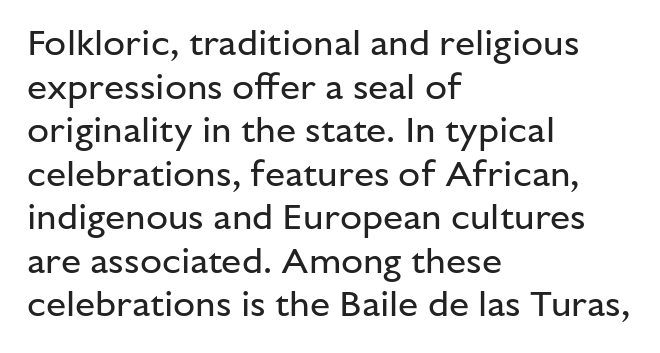
If you drew a line through each stem, it would be perfectly vertical. Regarding serifs, this sample does without them. Is this a heavy cut? Hardly; it is regular or lighter. No word sits above an underline.
